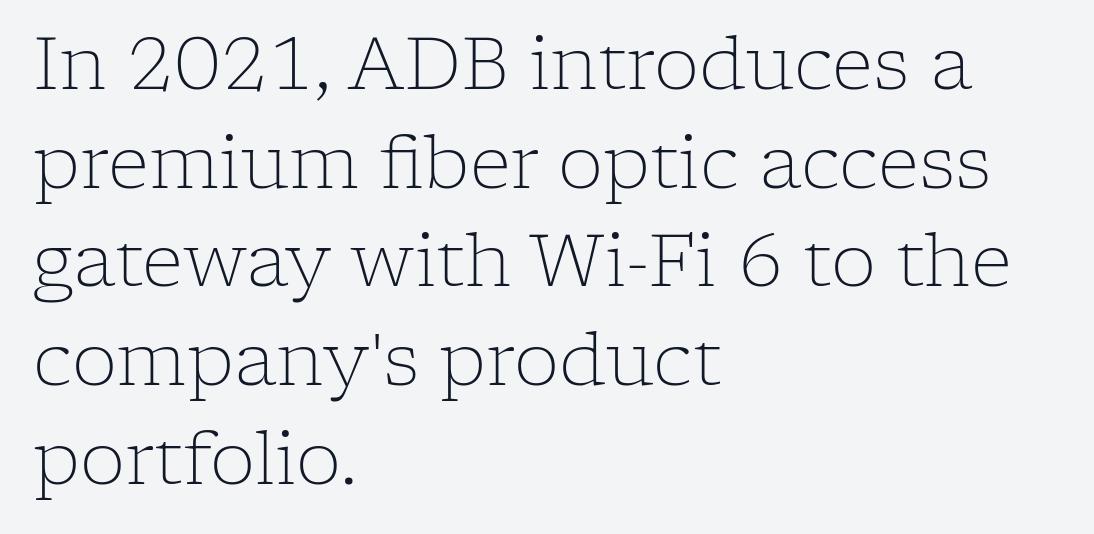
Q: Is the text bold? A: No.
Q: Is the text italic (slanted)? A: No, it is upright.
Q: Is the typeface a serif or a sans-serif typeface? A: Serif.
Q: Is the text underlined? A: No.
Q: How is the paragraph aligned? A: Left-aligned.
Q: Is the spacing between letters normal or unusually wide? A: Normal.
Q: Is the spacing between lines tight, normal or loose? A: Normal.
Q: Width (condensed, normal, or wide)? A: Normal.
Q: Stroke contrast? A: Low.
Q: x-height? A: Medium.
Q: Monospaced? A: No.
